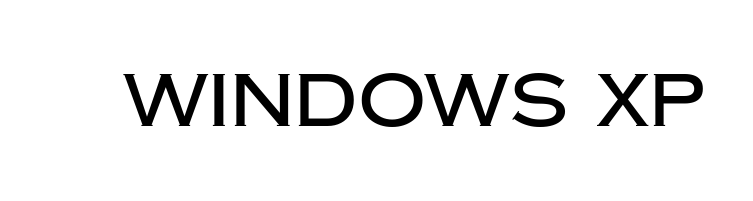
The image shows 75 px sans-serif type, upright; set normal letter spacing, not underlined; low stroke contrast and a large x-height.
